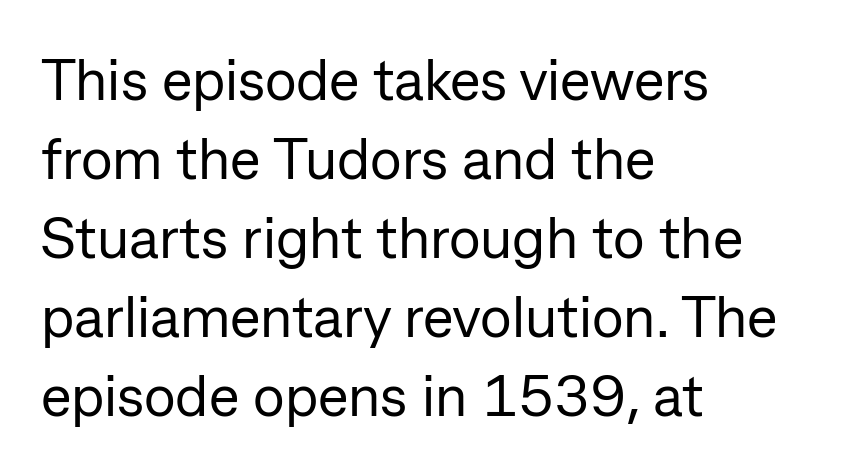
Q: Is the text bold? A: No.
Q: Is the text italic (slanted)? A: No, it is upright.
Q: Is the typeface a serif or a sans-serif typeface? A: Sans-serif.
Q: Is the text underlined? A: No.
Q: How is the paragraph aligned? A: Left-aligned.
Q: Is the spacing between letters normal or unusually wide? A: Normal.
Q: Is the spacing between lines tight, normal or loose? A: Normal.
Q: Width (condensed, normal, or wide)? A: Normal.
Q: Stroke contrast? A: Low.
Q: x-height? A: Medium.
Q: Monospaced? A: No.
